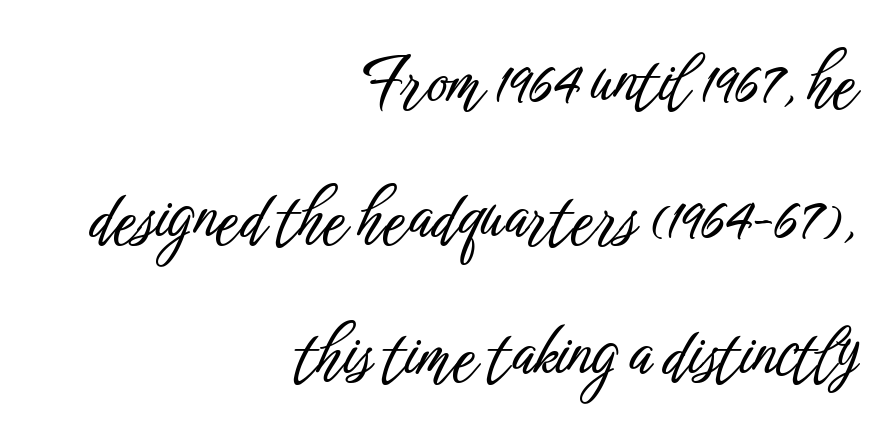
{"serif": "no", "width": "condensed", "stroke_contrast": "low", "x_height": "medium", "monospaced": "no", "underline": "no", "align": "right", "line_spacing": "loose", "line_spacing_ratio": 2.13, "letter_spacing": "normal", "letter_spacing_em": 0.0, "glyph_px": 64}
